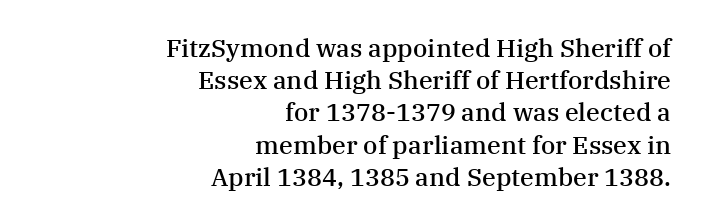
Q: Is the text bold? A: Semi-bold.
Q: Is the text italic (slanted)? A: No, it is upright.
Q: Is the text underlined? A: No.
Q: How is the paragraph aligned? A: Right-aligned.
Q: Is the spacing between letters normal or unusually wide? A: Normal.
Q: Is the spacing between lines tight, normal or loose? A: Normal.
